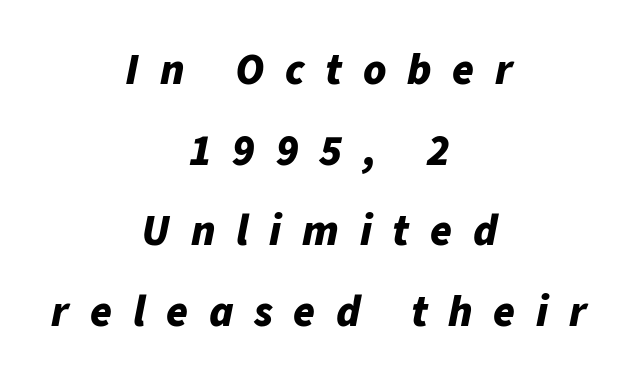
The compositor balanced each line on the midline. A dark, heavy texture on the line: the type is bold. Yep, that's italic — everything's leaning. The passage shown is typed in a proportional face where columns would drift. Lines of text with bare space underneath.
